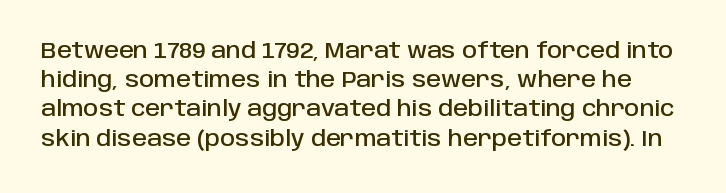
{"italic": "no", "underline": "no", "line_spacing": "normal", "line_spacing_ratio": 1.39, "letter_spacing": "normal", "letter_spacing_em": 0.0, "glyph_px": 21}
